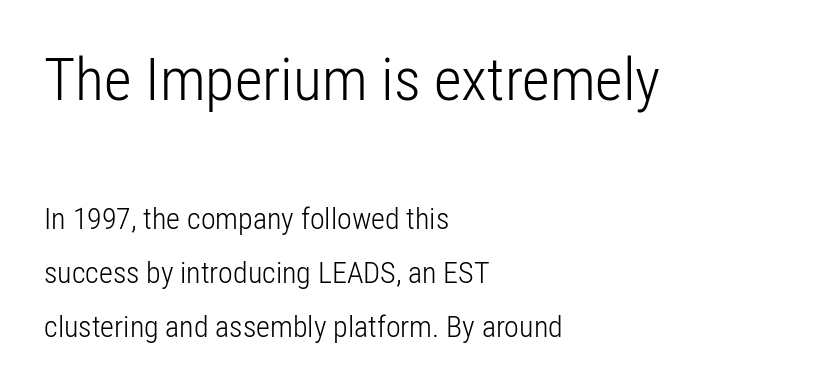
When letters stand straight like this, we call the style roman or upright. The glyphs in this specimen are sans serif. You get the large type first, then a drop to smaller type. The horizontal fit of the characters is conventional and even. Each line starts at the same left margin while the right side varies.
